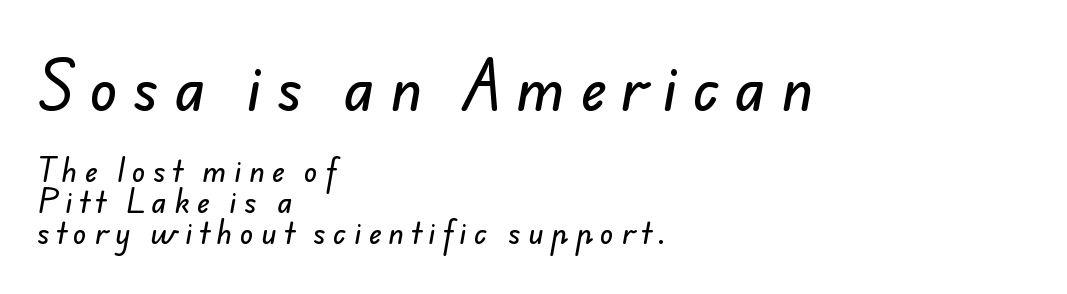
Q: Is the typeface a serif or a sans-serif typeface? A: Sans-serif.
Q: Is the text underlined? A: No.
Q: How is the paragraph aligned? A: Left-aligned.
Q: Is the spacing between letters normal or unusually wide? A: Unusually wide.
Q: Is the spacing between lines tight, normal or loose? A: Tight.
Q: Which block of text is set in a larger size, the first (top) or the second (bottom)? A: The first (top) one.
Q: Width (condensed, normal, or wide)? A: Normal.
Q: Stroke contrast? A: Low.
Q: x-height? A: Small.
Q: Monospaced? A: No.
